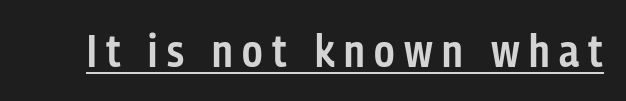
{"serif": "no", "italic": "no", "bold": "semi", "weight": "semibold", "width": "condensed", "stroke_contrast": "low", "x_height": "medium", "monospaced": "no", "underline": "yes", "letter_spacing": "wide", "letter_spacing_em": 0.21, "glyph_px": 45}
